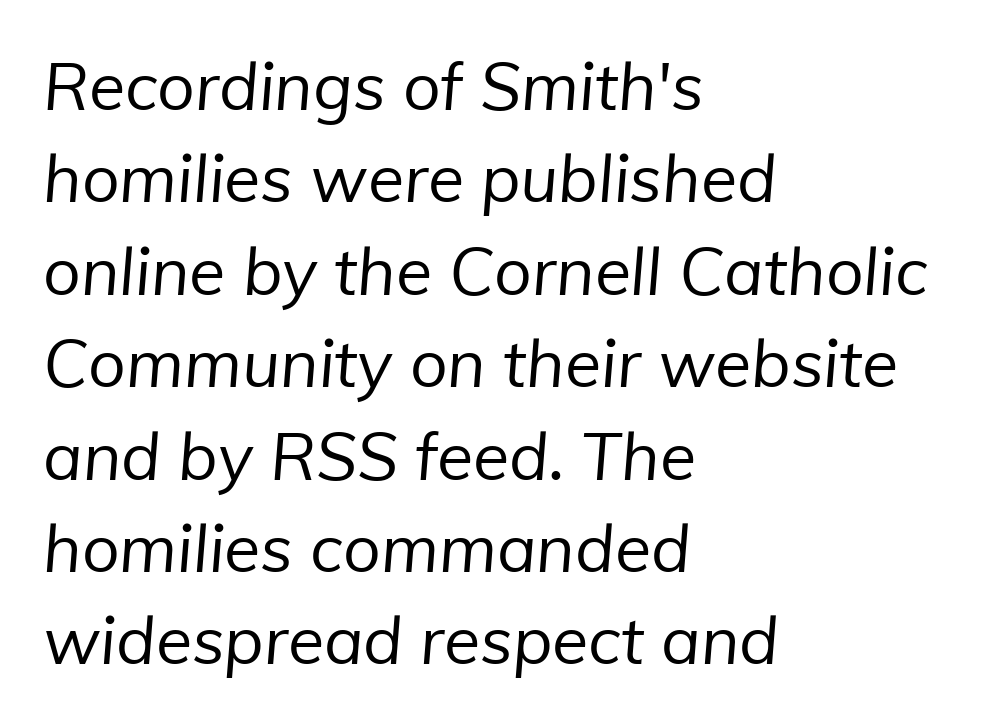
Is this a fixed-width face? No — the glyphs have proportional, varying widths. Counters stay open thanks to moderate or lighter strokes. Font category for this specimen: sans-serif. These lines sit exactly where default settings would place them.
